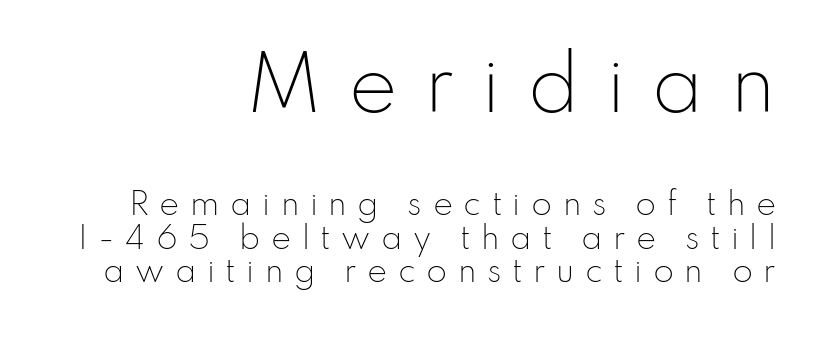
All the whitespace from short lines collects on the left. Heft: none added — not bold. The leading is snug, giving the passage a crowded texture. Do the characters align in a grid? No, the font is proportional. The face used here is a sans, in the tradition of grotesques and geometrics.
